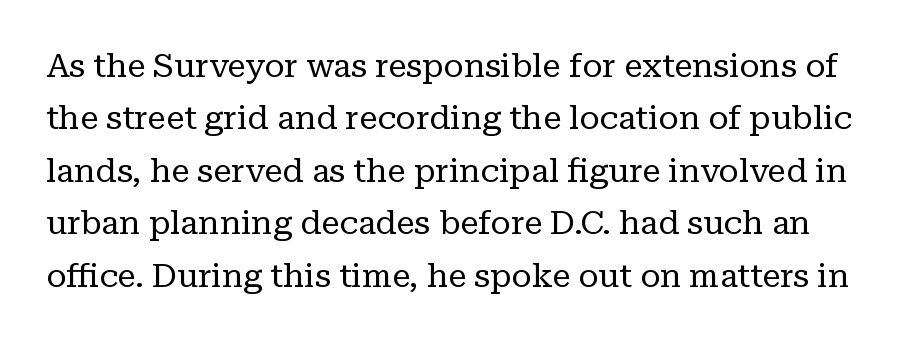
{"serif": "yes", "italic": "no", "bold": "no", "weight": "regular", "width": "normal", "stroke_contrast": "low", "x_height": "medium", "monospaced": "no", "underline": "no", "line_spacing": "normal", "line_spacing_ratio": 1.59, "letter_spacing": "normal", "letter_spacing_em": 0.0, "glyph_px": 33}
